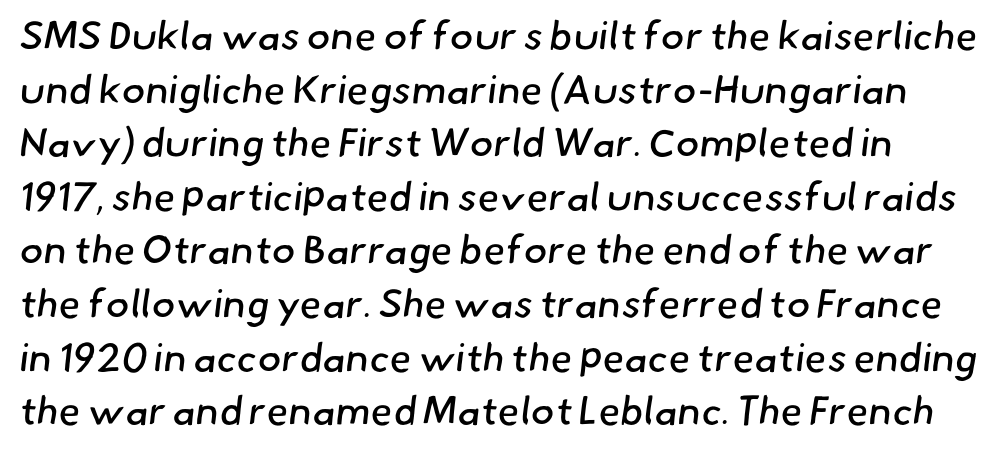
The specimen omits any rule beneath the text block's lines. How would I describe the line gaps? Plain and ordinary. Is the stroke heavy? The answer is a plain regular-or-lighter. The face used here is a sans, in the tradition of grotesques and geometrics.
